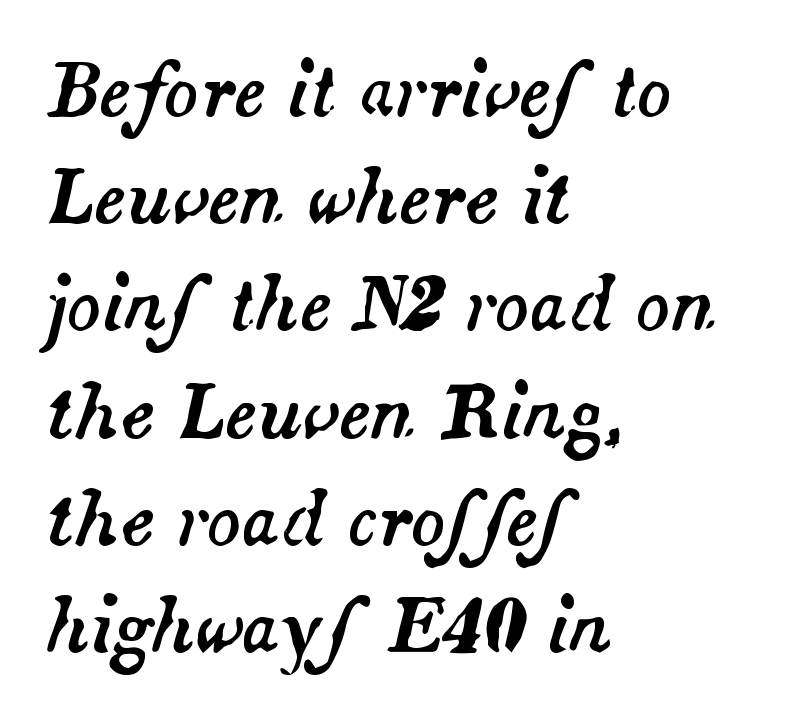
Q: Is the text italic (slanted)? A: Yes, it leans right by about 14 degrees.
Q: Is the text underlined? A: No.
Q: How is the paragraph aligned? A: Left-aligned.
Q: Is the spacing between letters normal or unusually wide? A: Normal.
Q: Is the spacing between lines tight, normal or loose? A: Normal.
Q: Width (condensed, normal, or wide)? A: Normal.
Q: Stroke contrast? A: Medium.
Q: x-height? A: Small.
Q: Monospaced? A: No.
